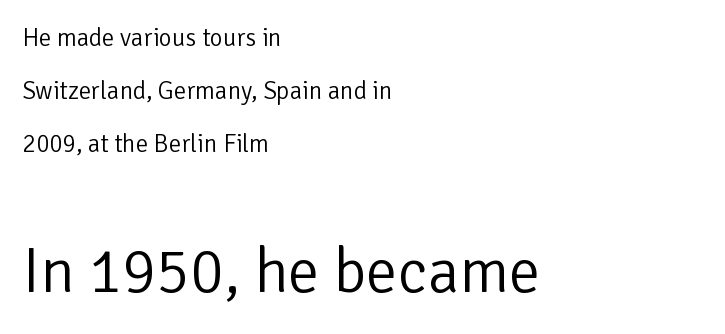
Observe the ordinary spacing: letters are neighbours, not strangers. Posture: upright roman. Rows of type keep a wide berth in the vertical direction. Proportional: the letters do not fall into vertical columns. This rendering features lettering with no underline. Which of the two is more prominent by size? The second, at the bottom.
